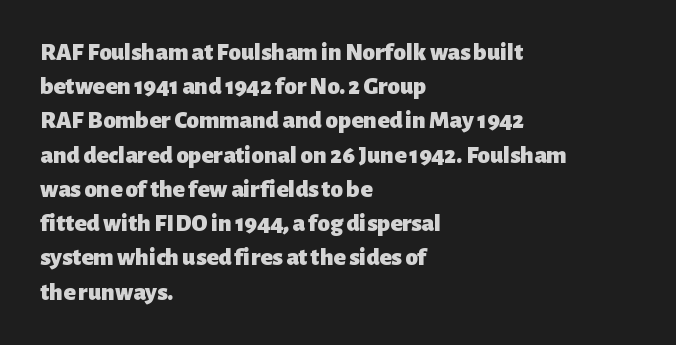
{"italic": "no", "bold": "yes", "underline": "no", "align": "left", "line_spacing": "normal", "line_spacing_ratio": 1.37, "letter_spacing": "normal", "letter_spacing_em": 0.0, "glyph_px": 25}
